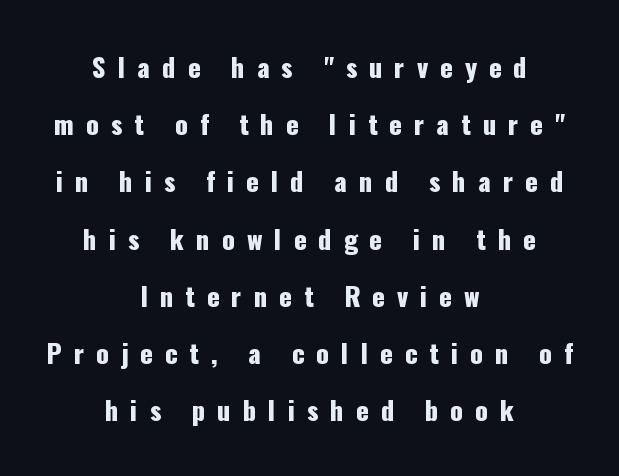
The image shows 26 px text type, upright; set centered, loose line spacing (2.2x), unusually wide letter spacing (+0.46 em), not underlined.
